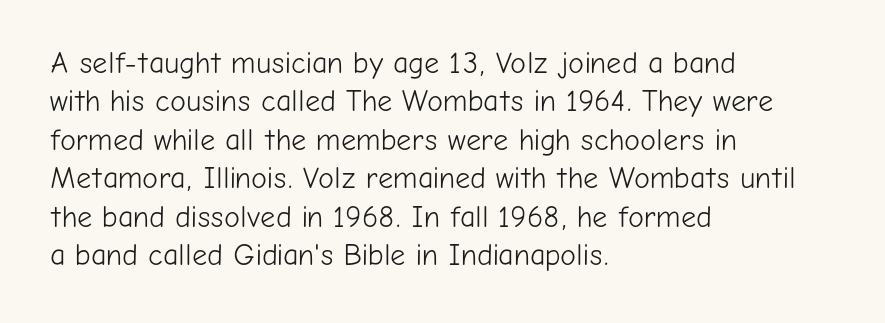
Glance below the letters and you will spot only blank space. Upright lettering throughout. Each letter's strokes conclude bluntly, with no projecting serifs. You could not count columns in this text — the font is proportionally spaced.
